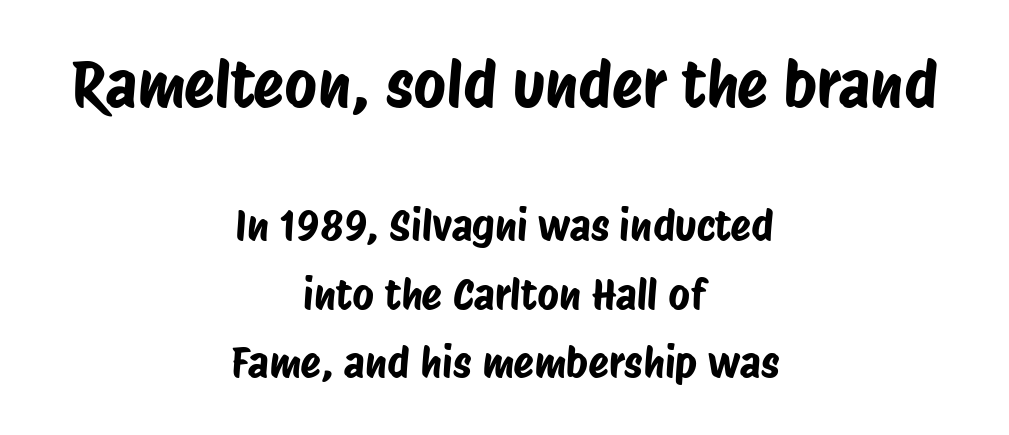
{"serif": "no", "width": "condensed", "stroke_contrast": "low", "x_height": "large", "monospaced": "no", "underline": "no", "align": "center", "line_spacing": "normal", "line_spacing_ratio": 1.63, "letter_spacing": "normal", "letter_spacing_em": 0.0, "larger_block": "first", "size_ratio": 1.5, "glyph_px": 63}
